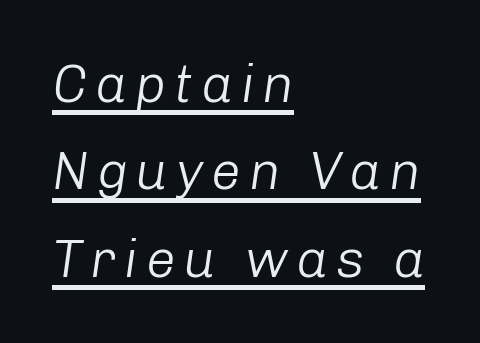
The image shows 53 px light type, italic (leaning right); set left-aligned, normal line spacing (1.65x), underlined; low stroke contrast and a medium x-height.
